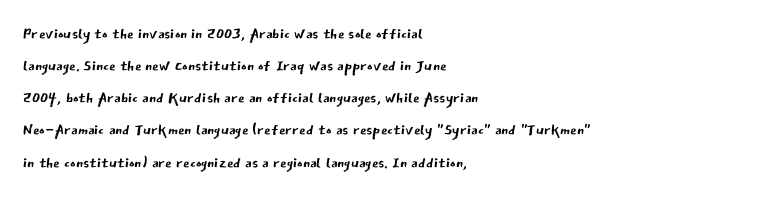
Is the block centered? No — it sits flush against the left margin. Honestly, the row spacing looks completely unremarkable. Check under the words: just untouched page. Ascenders rise straight up at ninety degrees. Nobody touched the tracking dial on this one.
